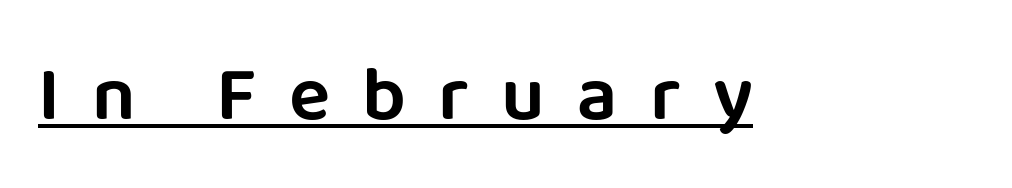
Notice how the stems are strictly vertical — no italics here. This sample has the flowing, uneven cadence of proportional lettering. Does a line run under the words? Yes, clearly. Here the glyphs are tracked loosely, breaking word shapes into spaced letters. No feet cap the strokes, marking this as sans-serif type.
